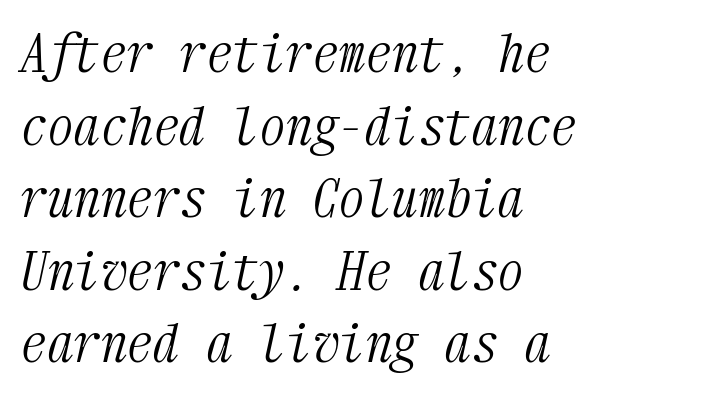
Q: Is the text bold? A: No.
Q: Is the text italic (slanted)? A: Yes, it leans right by about 12 degrees.
Q: Is the typeface a serif or a sans-serif typeface? A: Serif.
Q: Is the text underlined? A: No.
Q: How is the paragraph aligned? A: Left-aligned.
Q: Is the spacing between letters normal or unusually wide? A: Normal.
Q: Is the spacing between lines tight, normal or loose? A: Normal.
Q: Width (condensed, normal, or wide)? A: Condensed.
Q: Stroke contrast? A: Medium.
Q: x-height? A: Medium.
Q: Monospaced? A: Yes.
